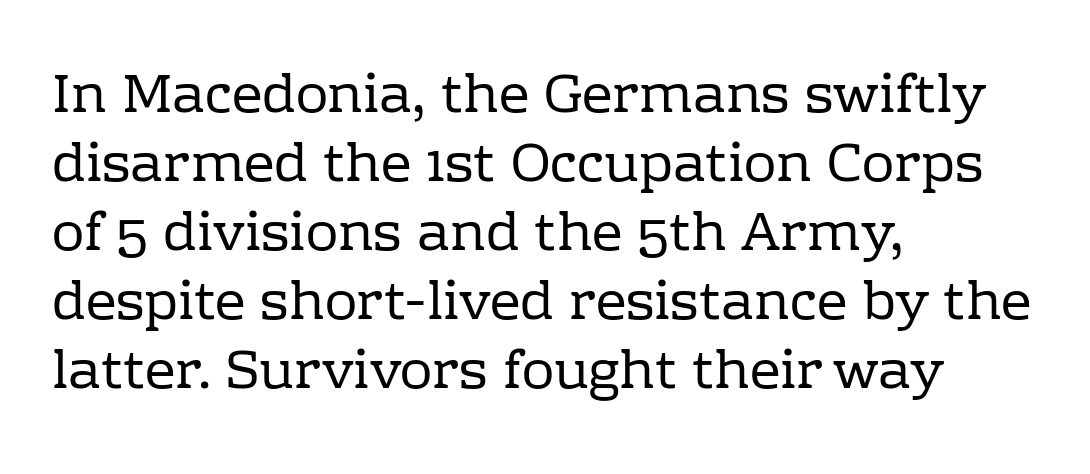
The image shows 54 px regular-weight serif type, upright; set left-aligned, normal line spacing (1.28x), normal letter spacing, not underlined; low stroke contrast and a medium x-height.
